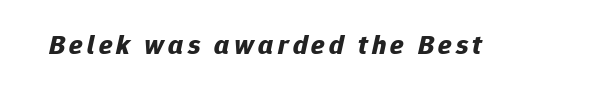
The letters advance in unequal steps, a hallmark of proportional type. When letters slant like this, we call the style italic. Caption: bold face, heavy strokes. Quick note: underline off.
